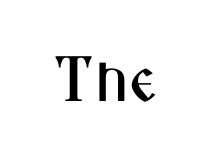
Q: Is the text italic (slanted)? A: No, it is upright.
Q: Is the typeface a serif or a sans-serif typeface? A: Sans-serif.
Q: Is the text underlined? A: No.
Q: Is the spacing between letters normal or unusually wide? A: Normal.
Q: Width (condensed, normal, or wide)? A: Condensed.
Q: Stroke contrast? A: Medium.
Q: x-height? A: Medium.
Q: Monospaced? A: No.
